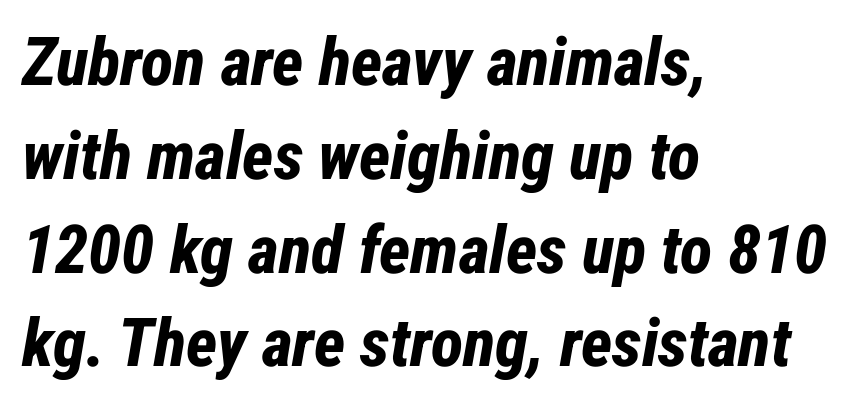
The image shows 67 px bold, condensed type, italic (leaning right); set left-aligned, normal line spacing (1.4x), normal letter spacing, not underlined; low stroke contrast and a medium x-height.
